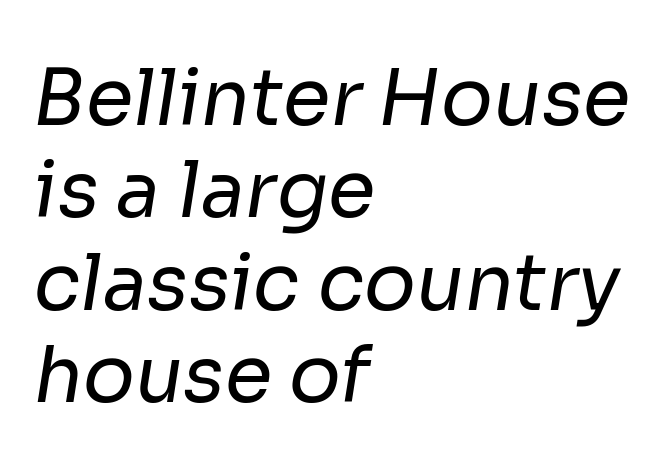
The image shows 77 px regular-weight sans-serif type; set left-aligned, line spacing 1.2x, normal letter spacing, not underlined; low stroke contrast and a medium x-height.
